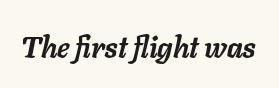
The image shows 29 px semibold type, italic (leaning right); set normal letter spacing, not underlined; low stroke contrast and a medium x-height.
